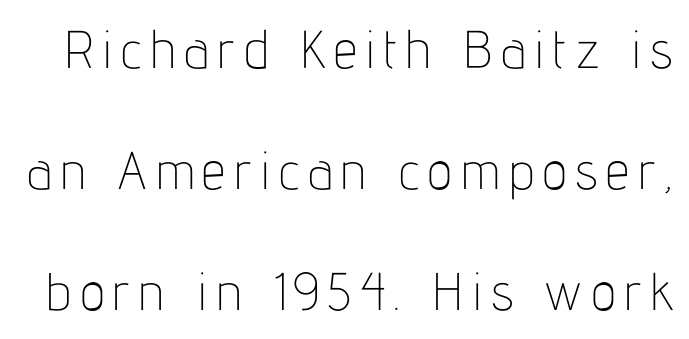
You could not count columns in this text — the font is proportionally spaced. Are there feet on the stems? There aren't — it's a sans. The font is comparable to plain body text, perhaps lighter. Descender tails drop into unmarked territory. The specimen reads as upright at a glance. A great deal of white space separates one row of letters from the next.
